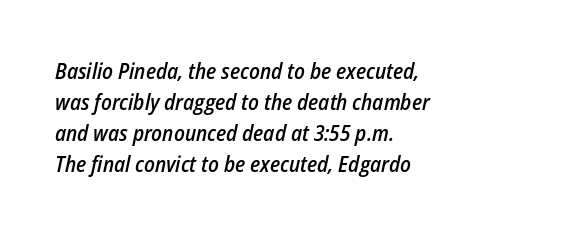
Q: Is the text bold? A: Semi-bold.
Q: Is the text italic (slanted)? A: Yes, it leans right by about 12 degrees.
Q: Is the text underlined? A: No.
Q: How is the paragraph aligned? A: Left-aligned.
Q: Is the spacing between letters normal or unusually wide? A: Normal.
Q: Is the spacing between lines tight, normal or loose? A: Normal.
